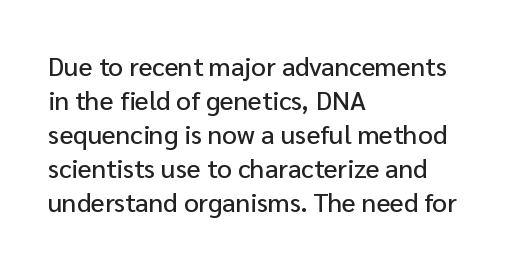
Q: Is the text italic (slanted)? A: No, it is upright.
Q: Is the text underlined? A: No.
Q: How is the paragraph aligned? A: Left-aligned.
Q: Is the spacing between letters normal or unusually wide? A: Normal.
Q: Is the spacing between lines tight, normal or loose? A: Normal.
